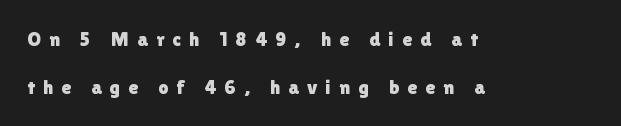
The rendering anchors every line to the left-hand side. No italicization has been applied; the sample stays upright. Substantial extra tracking has been applied to these lines. Successive baselines arrive slowly, with a big drop between each.
